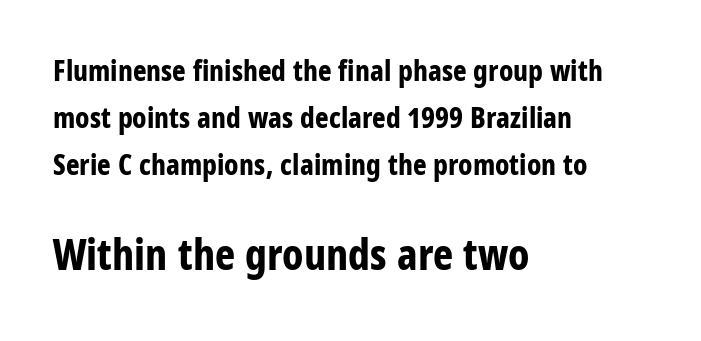
Q: Is the text bold? A: Yes.
Q: Is the text italic (slanted)? A: No, it is upright.
Q: Is the typeface a serif or a sans-serif typeface? A: Sans-serif.
Q: Is the text underlined? A: No.
Q: How is the paragraph aligned? A: Left-aligned.
Q: Is the spacing between letters normal or unusually wide? A: Normal.
Q: Is the spacing between lines tight, normal or loose? A: Normal.
Q: Which block of text is set in a larger size, the first (top) or the second (bottom)? A: The second (bottom) one.
Q: Width (condensed, normal, or wide)? A: Condensed.
Q: Stroke contrast? A: Low.
Q: x-height? A: Large.
Q: Monospaced? A: No.
